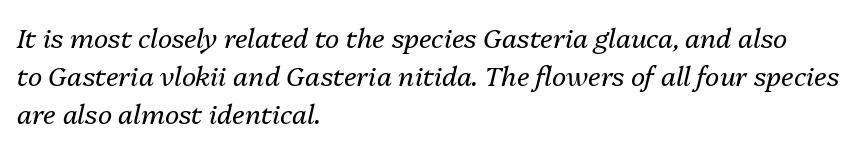
Q: Is the text bold? A: No.
Q: Is the text italic (slanted)? A: Yes, it leans right by about 13 degrees.
Q: Is the text underlined? A: No.
Q: How is the paragraph aligned? A: Left-aligned.
Q: Is the spacing between letters normal or unusually wide? A: Normal.
Q: Is the spacing between lines tight, normal or loose? A: Normal.
